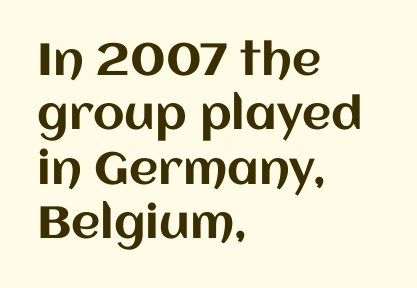
{"italic": "no", "width": "normal", "stroke_contrast": "medium", "x_height": "large", "monospaced": "no", "underline": "no", "align": "left", "line_spacing_ratio": 1.21, "letter_spacing": "normal", "letter_spacing_em": 0.0, "glyph_px": 45}
